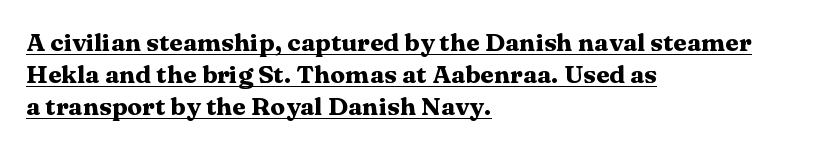
The image shows 25 px bold type, upright; set left-aligned, normal line spacing (1.28x), normal letter spacing, underlined.
